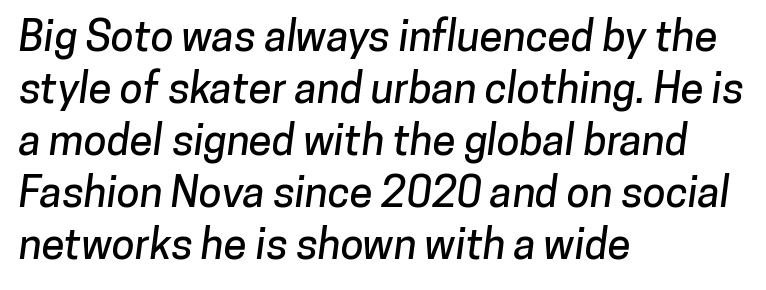
{"serif": "no", "width": "normal", "stroke_contrast": "low", "x_height": "medium", "monospaced": "no", "underline": "no", "align": "left", "line_spacing_ratio": 1.24, "letter_spacing": "normal", "letter_spacing_em": 0.0, "glyph_px": 42}
